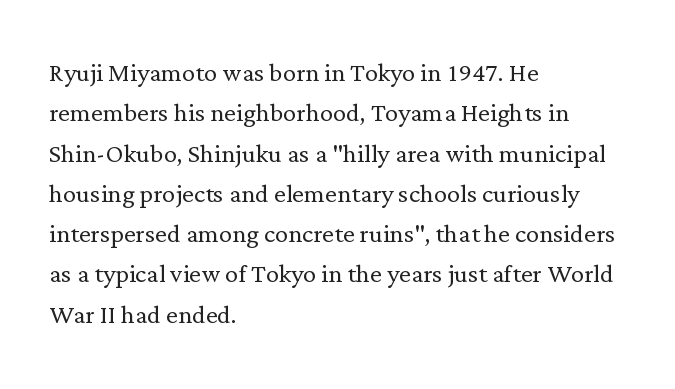
The image shows 33 px light serif type, upright; set left-aligned, line spacing 1.22x, normal letter spacing, not underlined; low stroke contrast and a medium x-height.
